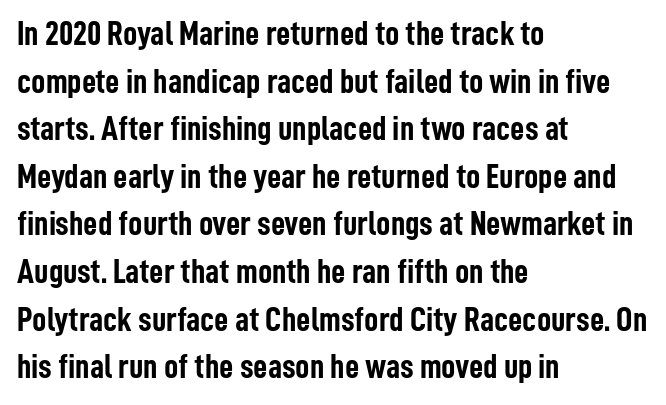
{"serif": "no", "italic": "no", "bold": "yes", "weight": "semibold", "width": "condensed", "stroke_contrast": "low", "x_height": "medium", "monospaced": "no", "underline": "no", "align": "left", "line_spacing": "normal", "line_spacing_ratio": 1.36, "letter_spacing": "normal", "letter_spacing_em": 0.0, "glyph_px": 35}
